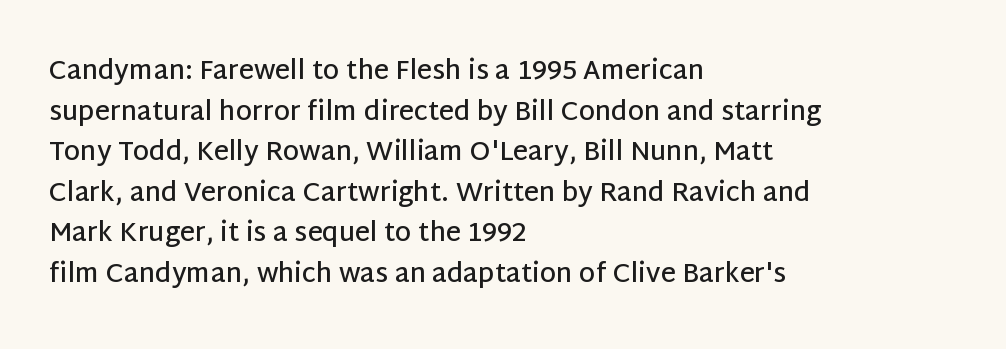
Q: Is the text bold? A: Semi-bold.
Q: Is the text italic (slanted)? A: No, it is upright.
Q: Is the text underlined? A: No.
Q: How is the paragraph aligned? A: Left-aligned.
Q: Is the spacing between letters normal or unusually wide? A: Normal.
Q: Is the spacing between lines tight, normal or loose? A: Normal.
